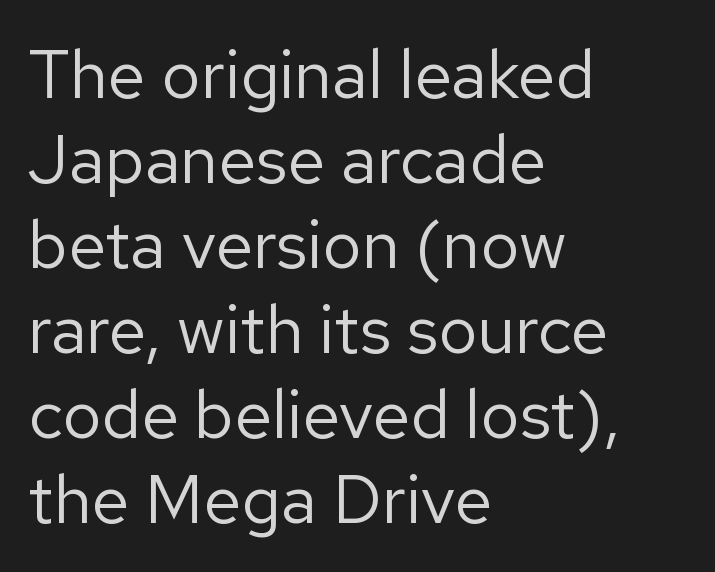
The image shows 68 px regular-weight sans-serif type, upright; set left-aligned, normal line spacing (1.25x), normal letter spacing, not underlined; low stroke contrast and a medium x-height.
